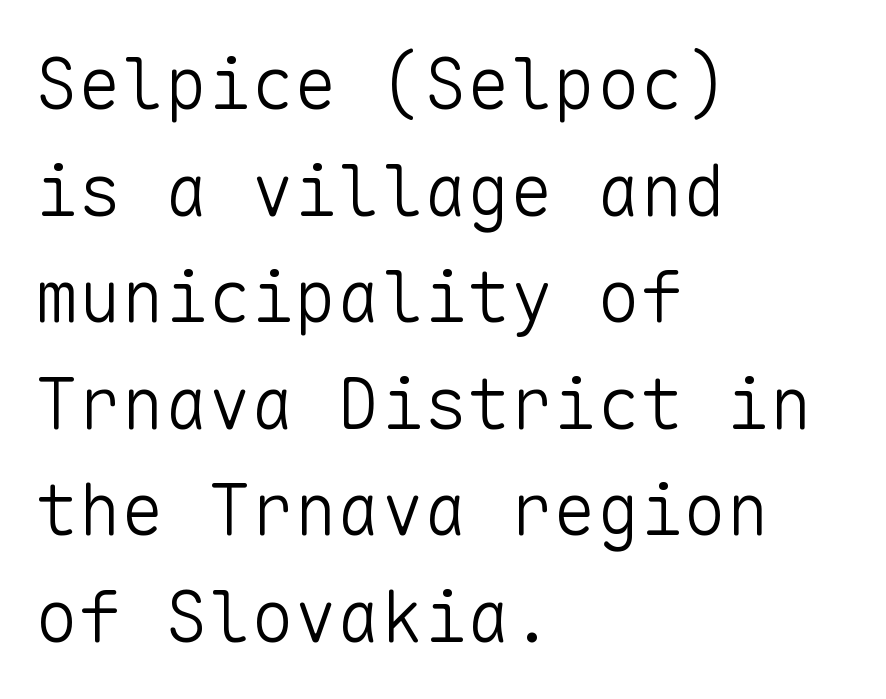
Classification — sans serif. The zone under the glyphs is completely vacant. Vertically, the passage feels balanced, rows spaced as you'd expect. Is there any slant? The stems are plumb.
